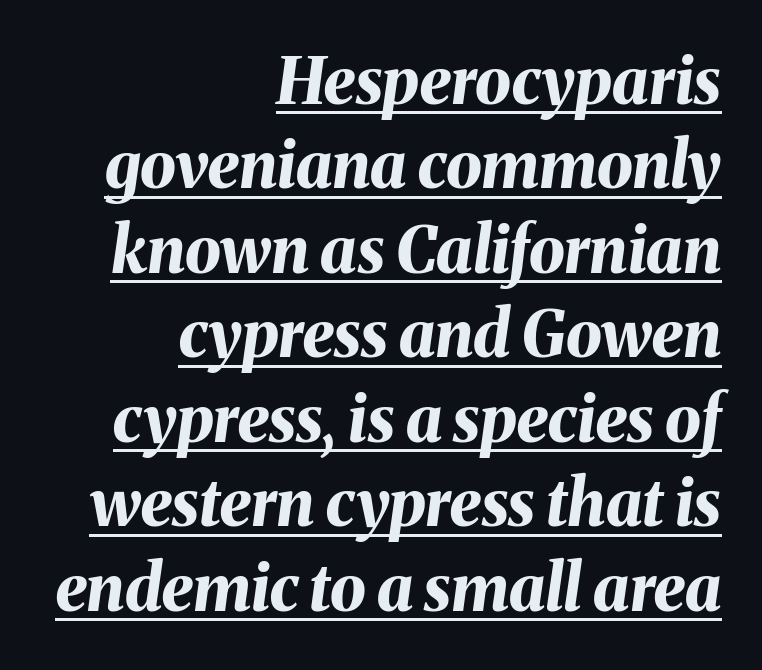
{"italic": "yes", "lean": "right", "slant_degrees": 8, "bold": "yes", "weight": "bold", "width": "normal", "stroke_contrast": "medium", "x_height": "medium", "monospaced": "no", "underline": "yes", "align": "right", "line_spacing": "normal", "line_spacing_ratio": 1.32, "letter_spacing": "normal", "letter_spacing_em": 0.0, "glyph_px": 64}
